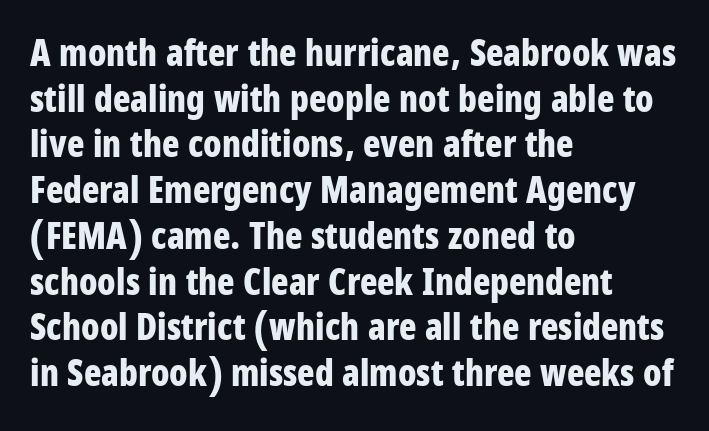
{"serif": "no", "italic": "no", "bold": "yes", "weight": "bold", "width": "condensed", "stroke_contrast": "low", "x_height": "large", "monospaced": "no", "underline": "no", "align": "left", "line_spacing": "normal", "line_spacing_ratio": 1.27, "letter_spacing": "normal", "letter_spacing_em": 0.0, "glyph_px": 36}
